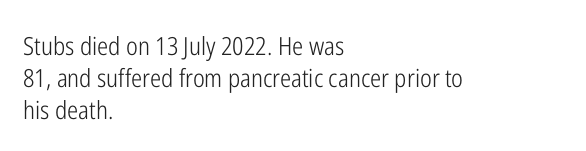
Q: Is the text bold? A: No.
Q: Is the text italic (slanted)? A: No, it is upright.
Q: Is the text underlined? A: No.
Q: How is the paragraph aligned? A: Left-aligned.
Q: Is the spacing between letters normal or unusually wide? A: Normal.
Q: Is the spacing between lines tight, normal or loose? A: Normal.
